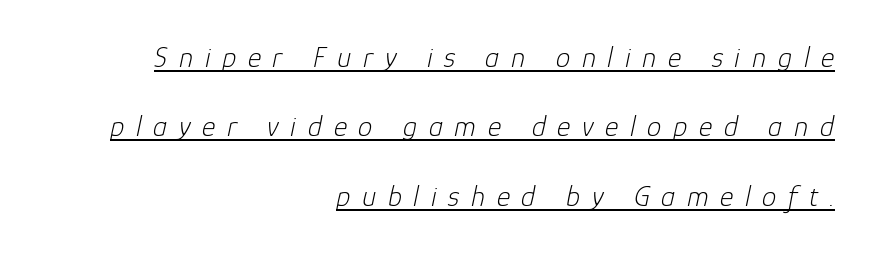
The image shows 29 px light type, italic (leaning right); set right-aligned, loose line spacing (2.39x), unusually wide letter spacing (+0.4 em), underlined; low stroke contrast and a medium x-height.
